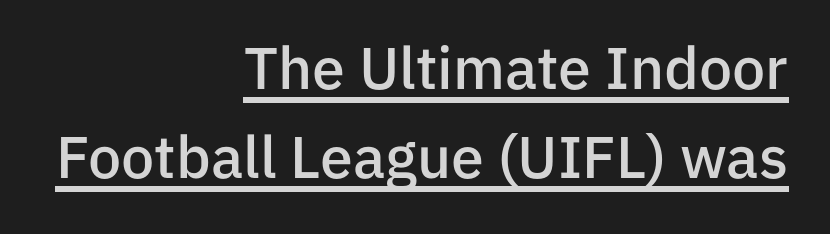
Q: Is the text bold? A: Semi-bold.
Q: Is the text italic (slanted)? A: No, it is upright.
Q: Is the typeface a serif or a sans-serif typeface? A: Sans-serif.
Q: Is the text underlined? A: Yes.
Q: How is the paragraph aligned? A: Right-aligned.
Q: Is the spacing between letters normal or unusually wide? A: Normal.
Q: Is the spacing between lines tight, normal or loose? A: Normal.
Q: Width (condensed, normal, or wide)? A: Normal.
Q: Stroke contrast? A: Low.
Q: x-height? A: Medium.
Q: Monospaced? A: No.
